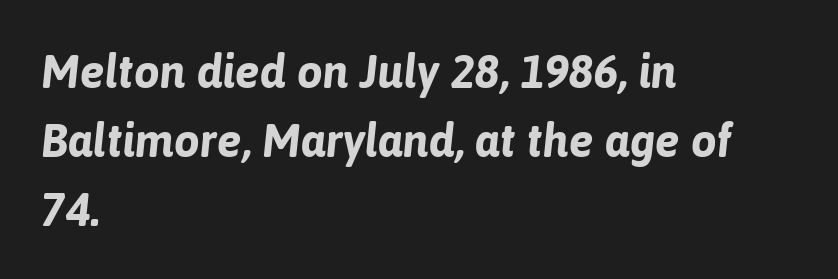
The image shows 46 px bold type, italic (leaning right); set left-aligned, normal line spacing (1.5x), normal letter spacing, not underlined; low stroke contrast and a medium x-height.
